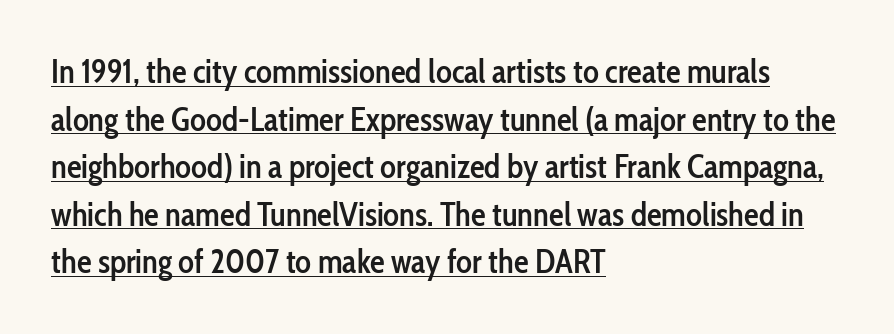
{"serif": "no", "italic": "no", "bold": "semi", "weight": "semibold", "width": "condensed", "stroke_contrast": "low", "x_height": "medium", "monospaced": "no", "underline": "yes", "align": "left", "line_spacing": "normal", "line_spacing_ratio": 1.44, "letter_spacing": "normal", "letter_spacing_em": 0.0, "glyph_px": 33}
